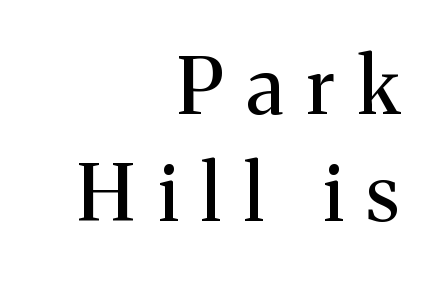
This block has exactly the height ordinary leading produces. Only glyphs here, with clear space below each row. Every stem runs plumb, perpendicular to the baseline. Short note: letters widely spaced. Where is the straight margin? On the right.
